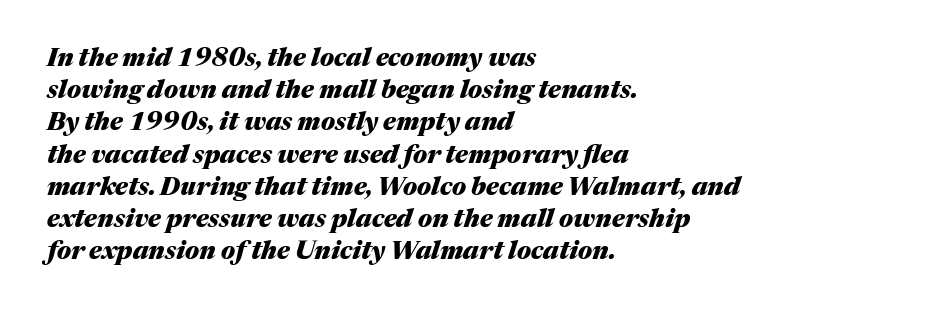
{"italic": "yes", "lean": "right", "slant_degrees": 17, "bold": "yes", "underline": "no", "align": "left", "line_spacing": "normal", "line_spacing_ratio": 1.29, "letter_spacing": "normal", "letter_spacing_em": 0.0, "glyph_px": 25}
